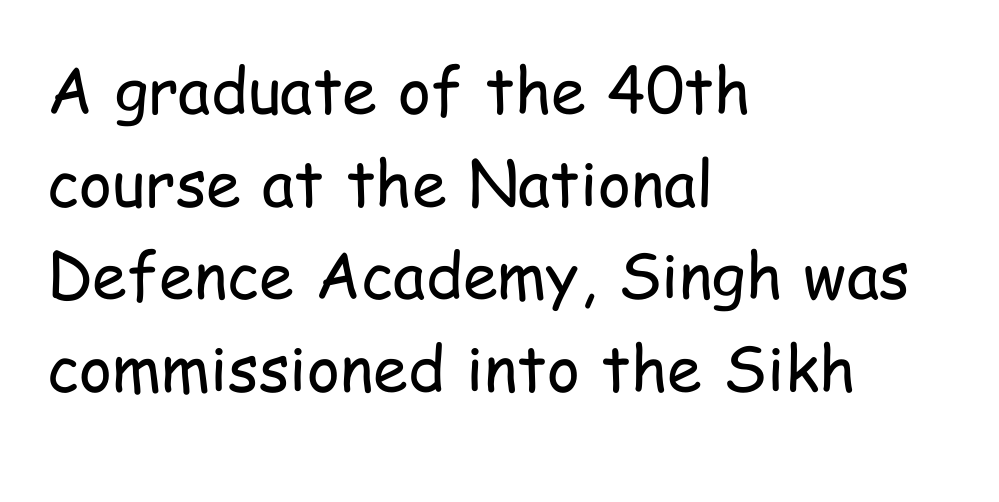
{"serif": "no", "italic": "no", "bold": "no", "weight": "regular", "width": "condensed", "stroke_contrast": "low", "x_height": "medium", "monospaced": "no", "underline": "no", "align": "left", "line_spacing": "normal", "line_spacing_ratio": 1.47, "letter_spacing": "normal", "letter_spacing_em": 0.0, "glyph_px": 63}
